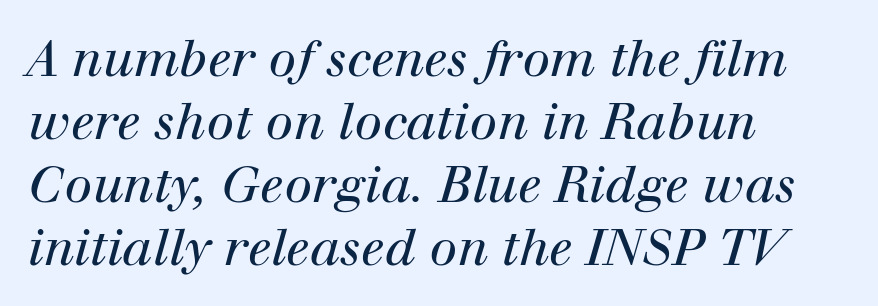
{"serif": "yes", "italic": "yes", "lean": "right", "slant_degrees": 12, "bold": "no", "weight": "regular", "width": "normal", "stroke_contrast": "high", "x_height": "medium", "monospaced": "no", "underline": "no", "align": "left", "line_spacing": "normal", "line_spacing_ratio": 1.26, "letter_spacing": "normal", "letter_spacing_em": 0.0, "glyph_px": 50}
